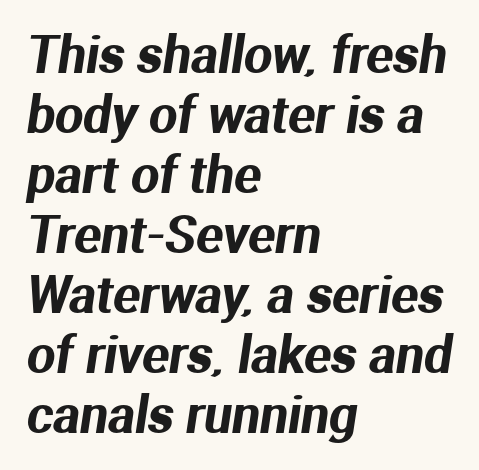
The image shows 50 px sans-serif type; set left-aligned, line spacing 1.2x, normal letter spacing, not underlined; medium stroke contrast and a medium x-height.
